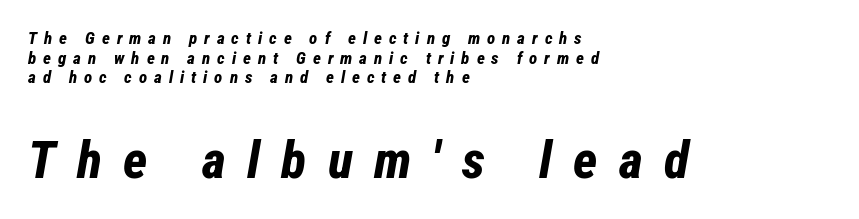
The image shows 52 px bold, condensed type, italic (leaning right); set left-aligned, line spacing 1.16x, unusually wide letter spacing (+0.41 em), not underlined; the second (bottom) block is 3.06x larger; low stroke contrast and a medium x-height.
